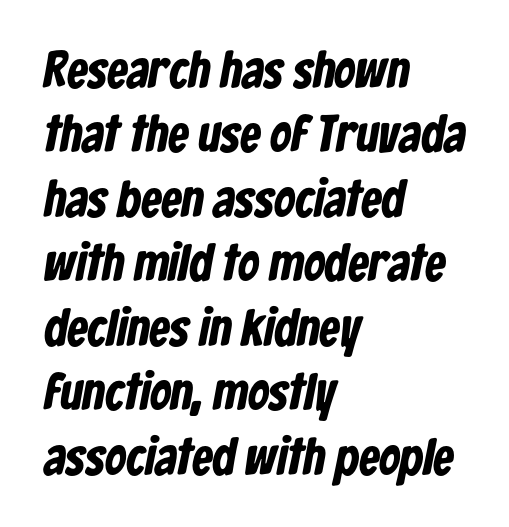
The image shows 52 px bold, condensed sans-serif type; set left-aligned, line spacing 1.24x, normal letter spacing, not underlined; low stroke contrast and a medium x-height.
